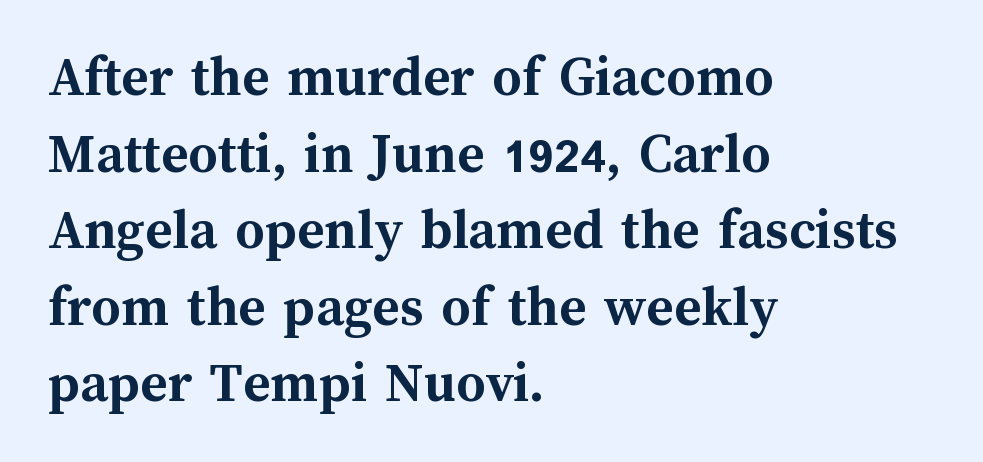
Q: Is the text bold? A: Yes.
Q: Is the text italic (slanted)? A: No, it is upright.
Q: Is the text underlined? A: No.
Q: How is the paragraph aligned? A: Left-aligned.
Q: Is the spacing between letters normal or unusually wide? A: Normal.
Q: Is the spacing between lines tight, normal or loose? A: Normal.
Q: Width (condensed, normal, or wide)? A: Normal.
Q: Stroke contrast? A: Medium.
Q: x-height? A: Medium.
Q: Monospaced? A: No.
